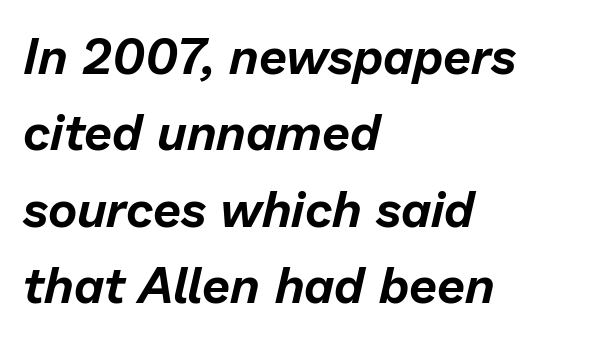
The image shows 50 px text type, italic (leaning right); set left-aligned, normal line spacing (1.53x), normal letter spacing, not underlined; low stroke contrast and a medium x-height.
